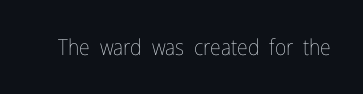
Q: Is the text bold? A: No.
Q: Is the text italic (slanted)? A: No, it is upright.
Q: Is the text underlined? A: No.
Q: Is the spacing between letters normal or unusually wide? A: Normal.
